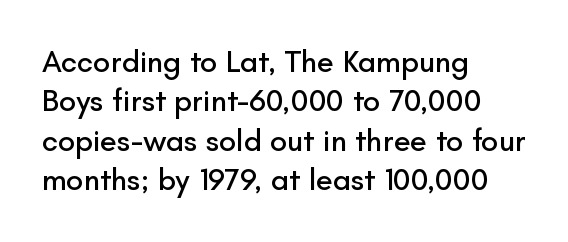
The image shows 31 px sans-serif type, upright; set left-aligned, normal line spacing (1.27x), normal letter spacing, not underlined; low stroke contrast and a small x-height.
